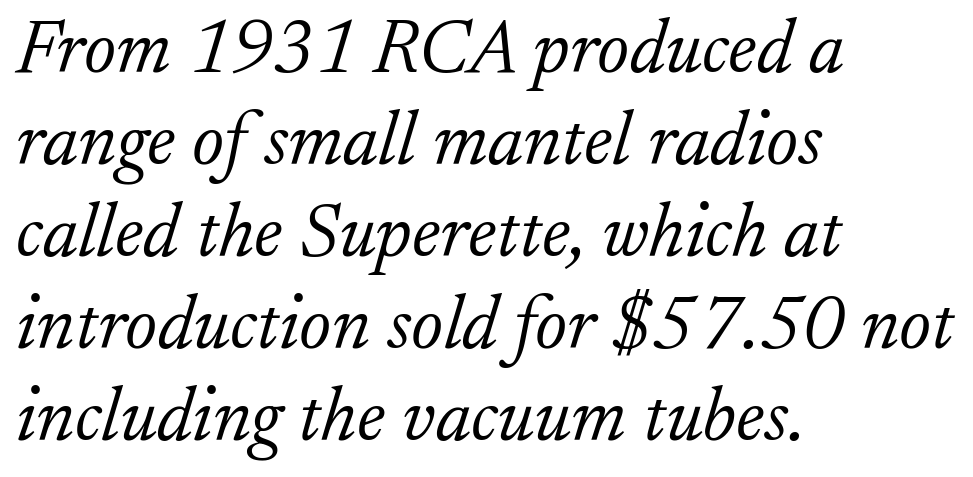
Q: Is the text bold? A: No.
Q: Is the text italic (slanted)? A: Yes, it leans right by about 17 degrees.
Q: Is the typeface a serif or a sans-serif typeface? A: Serif.
Q: Is the text underlined? A: No.
Q: How is the paragraph aligned? A: Left-aligned.
Q: Is the spacing between letters normal or unusually wide? A: Normal.
Q: Width (condensed, normal, or wide)? A: Normal.
Q: Stroke contrast? A: Low.
Q: x-height? A: Small.
Q: Monospaced? A: No.
